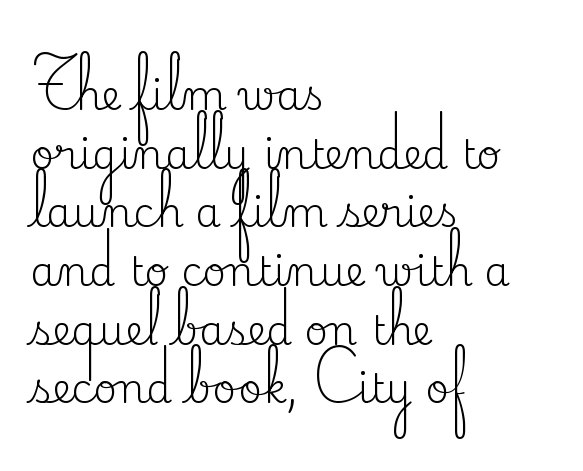
The image shows 41 px regular-weight serif type, upright; set left-aligned, normal line spacing (1.43x), normal letter spacing, not underlined; medium stroke contrast and a small x-height.
